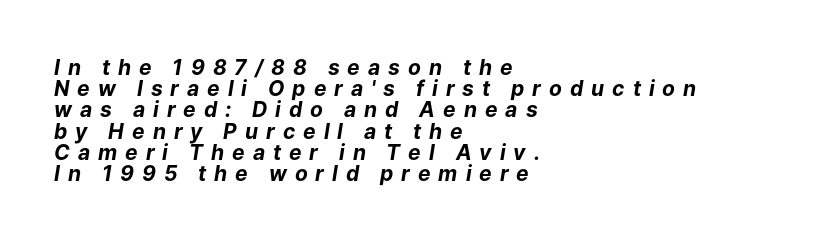
{"italic": "yes", "lean": "right", "slant_degrees": 9, "bold": "yes", "underline": "no", "align": "left", "line_spacing": "tight", "line_spacing_ratio": 1.01, "letter_spacing": "wide", "letter_spacing_em": 0.38, "glyph_px": 21}
